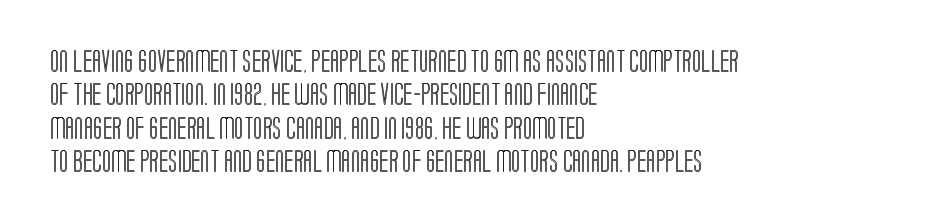
Regarding leading, the lines here are spaced in the standard way. The typography opts for an upright posture over an oblique one. Caption: multi-line text, flush left, ragged right. Nothing unusual about the tracking: characters are spaced as the font intends.
